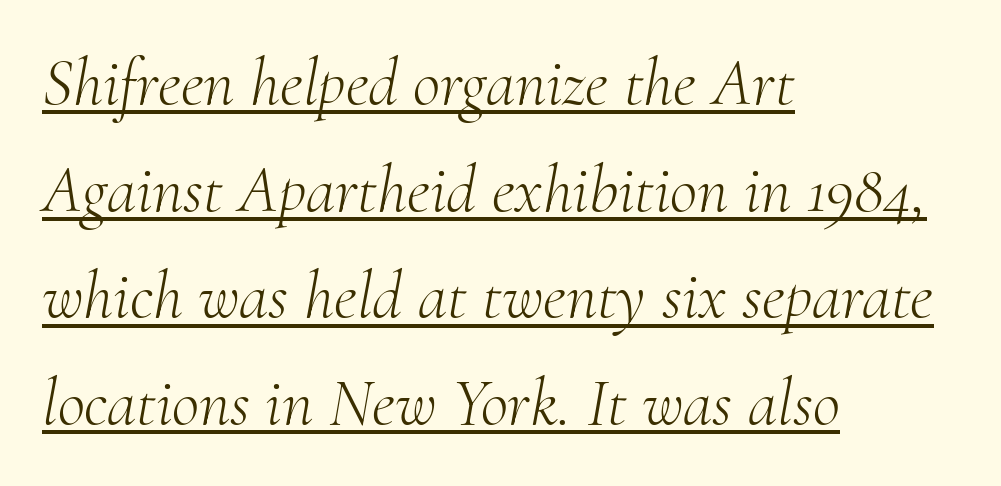
Q: Is the text bold? A: No.
Q: Is the text italic (slanted)? A: Yes, it leans right by about 10 degrees.
Q: Is the typeface a serif or a sans-serif typeface? A: Serif.
Q: Is the text underlined? A: Yes.
Q: How is the paragraph aligned? A: Left-aligned.
Q: Is the spacing between letters normal or unusually wide? A: Normal.
Q: Is the spacing between lines tight, normal or loose? A: Normal.
Q: Width (condensed, normal, or wide)? A: Normal.
Q: Stroke contrast? A: Medium.
Q: x-height? A: Small.
Q: Monospaced? A: No.
